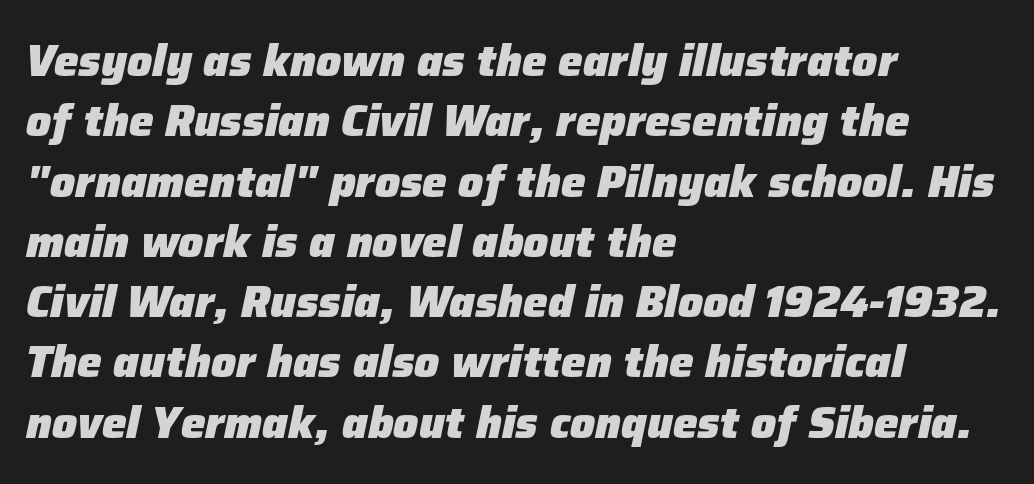
A student would call this left alignment; a typographer would say flush left, rag right. The typesetting leans heavy: a genuine bold. Is there much room between lines? A standard amount, neither cramped nor airy. In terms of posture, this sample is oblique. Letter spacing: default.
